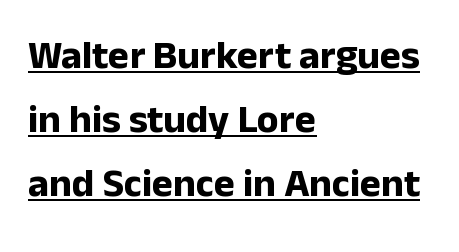
{"serif": "no", "italic": "no", "bold": "yes", "weight": "bold", "width": "normal", "stroke_contrast": "low", "x_height": "medium", "monospaced": "no", "underline": "yes", "align": "left", "line_spacing": "normal", "line_spacing_ratio": 1.6, "letter_spacing": "normal", "letter_spacing_em": 0.0, "glyph_px": 40}
